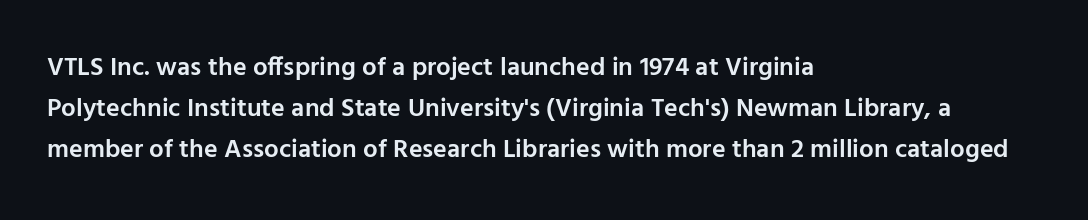
The image shows 26 px text type, upright; set left-aligned, normal line spacing (1.58x), normal letter spacing, not underlined.
